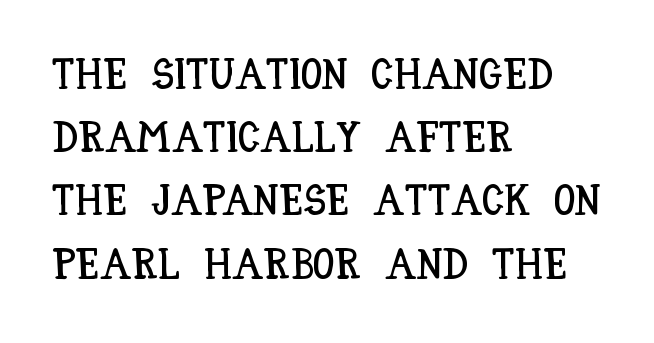
The image shows 43 px condensed type, upright; set left-aligned, normal line spacing (1.47x), normal letter spacing, not underlined; low stroke contrast and a large x-height.
